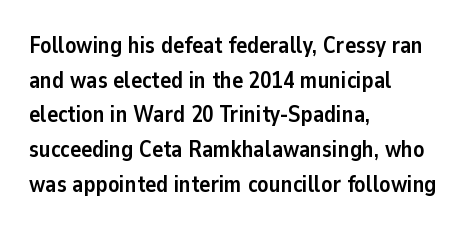
{"italic": "no", "bold": "yes", "underline": "no", "align": "left", "line_spacing": "normal", "line_spacing_ratio": 1.51, "letter_spacing": "normal", "letter_spacing_em": 0.0, "glyph_px": 23}
